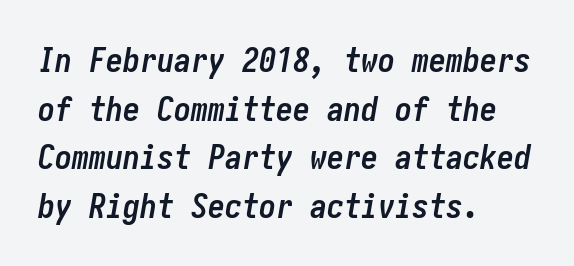
Q: Is the text bold? A: Yes.
Q: Is the text italic (slanted)? A: Yes, it leans right by about 10 degrees.
Q: Is the text underlined? A: No.
Q: How is the paragraph aligned? A: Left-aligned.
Q: Is the spacing between letters normal or unusually wide? A: Normal.
Q: Is the spacing between lines tight, normal or loose? A: Normal.
Q: Width (condensed, normal, or wide)? A: Condensed.
Q: Stroke contrast? A: Low.
Q: x-height? A: Medium.
